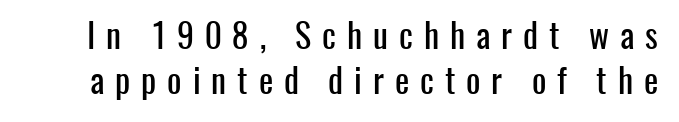
Q: Is the text italic (slanted)? A: No, it is upright.
Q: Is the typeface a serif or a sans-serif typeface? A: Sans-serif.
Q: Is the text underlined? A: No.
Q: Is the spacing between letters normal or unusually wide? A: Unusually wide.
Q: Is the spacing between lines tight, normal or loose? A: Normal.
Q: Width (condensed, normal, or wide)? A: Condensed.
Q: Stroke contrast? A: Low.
Q: x-height? A: Medium.
Q: Monospaced? A: No.
